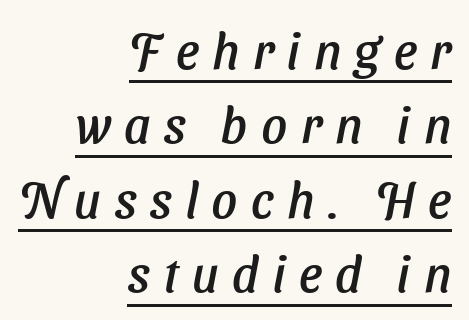
The image shows 50 px text type; set right-aligned, normal line spacing (1.49x), unusually wide letter spacing (+0.27 em), underlined; low stroke contrast and a medium x-height.
